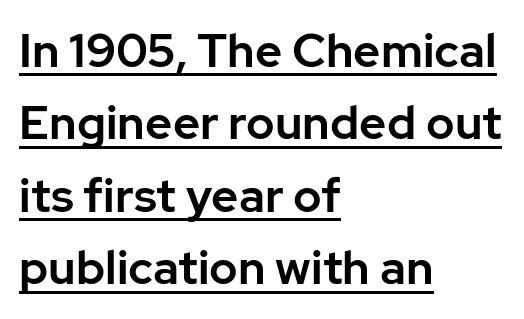
{"serif": "no", "italic": "no", "width": "normal", "stroke_contrast": "low", "x_height": "medium", "monospaced": "no", "underline": "yes", "align": "left", "line_spacing": "normal", "line_spacing_ratio": 1.54, "letter_spacing": "normal", "letter_spacing_em": 0.0, "glyph_px": 47}
